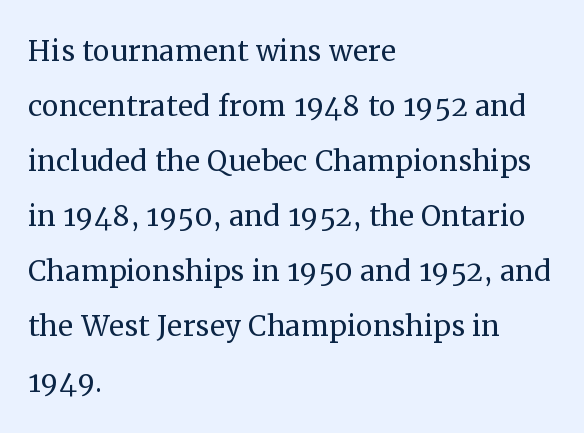
Is there much room between lines? A standard amount, neither cramped nor airy. The characters are drawn with everyday or finer stroke widths. Italic? Not at all — the glyphs are vertical. Do the characters align in a grid? No, the font is proportional. These lines stack with their left ends in a neat column. Type without underlining.
